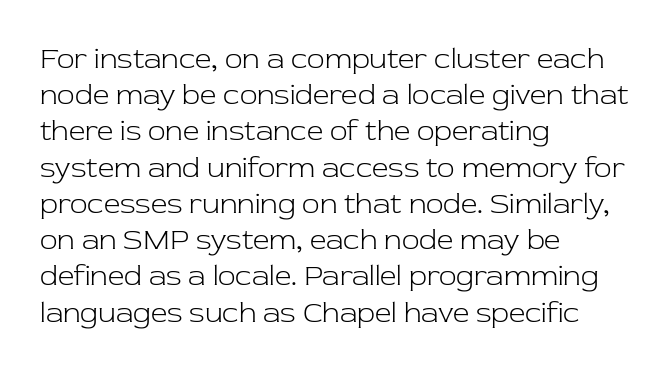
{"serif": "yes", "italic": "no", "bold": "no", "weight": "light", "width": "normal", "stroke_contrast": "low", "x_height": "medium", "monospaced": "no", "underline": "no", "align": "left", "line_spacing": "normal", "line_spacing_ratio": 1.25, "letter_spacing": "normal", "letter_spacing_em": 0.0, "glyph_px": 29}
